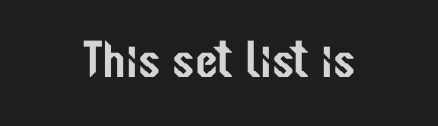
The image shows 52 px condensed sans-serif type, upright; set normal letter spacing, not underlined; low stroke contrast and a medium x-height.
